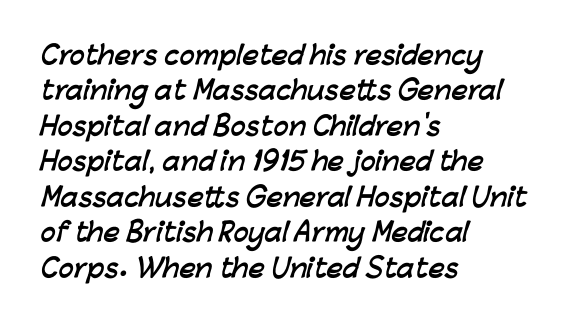
The passage is arranged the way most books set body copy — flush left. Letter spacing: default. A dark, heavy texture on the line: the type is bold. Leading: standard.
